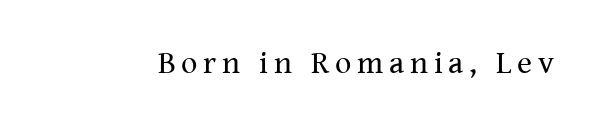
The image shows 32 px regular-weight serif type, upright; set not underlined; medium stroke contrast and a medium x-height.
